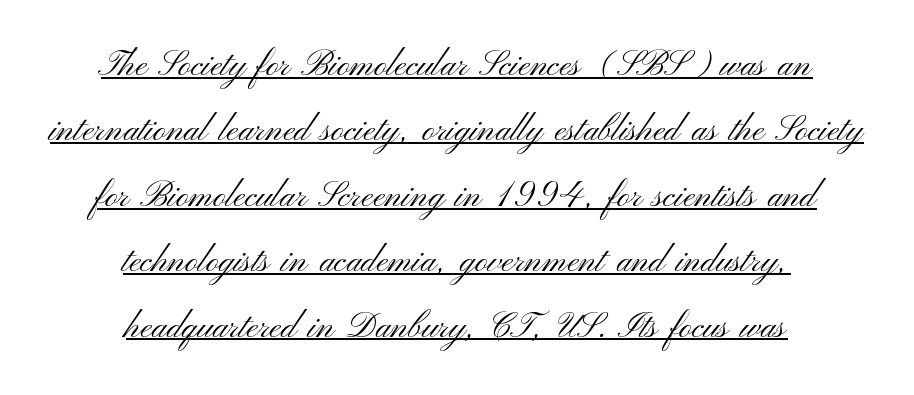
{"serif": "no", "bold": "no", "weight": "light", "width": "wide", "stroke_contrast": "medium", "x_height": "small", "monospaced": "no", "underline": "yes", "align": "center", "line_spacing_ratio": 1.87, "letter_spacing": "normal", "letter_spacing_em": 0.0, "glyph_px": 35}
